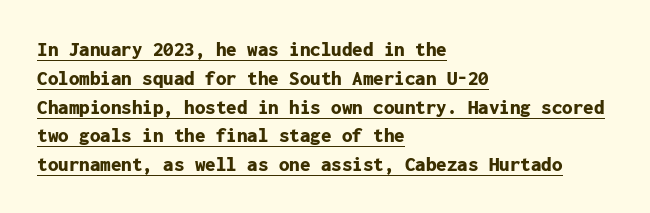
{"italic": "no", "bold": "yes", "underline": "yes", "align": "left", "line_spacing": "normal", "line_spacing_ratio": 1.37, "letter_spacing": "normal", "letter_spacing_em": 0.0, "glyph_px": 21}
